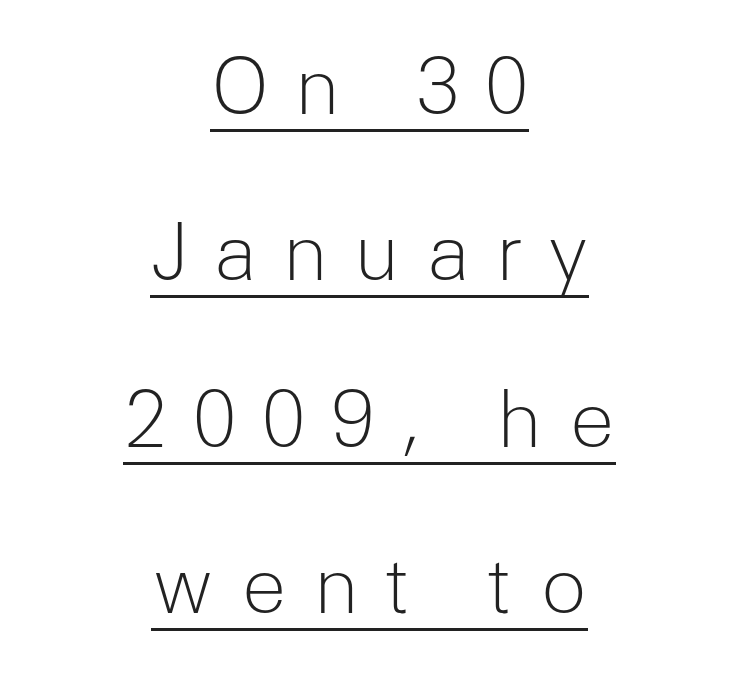
Every word sits above its own underline. Examine the stroke ends and you'll find no serifs. Does the leading feel generous? Absolutely, it's lavish. Designer's note — italics off, roman on.
